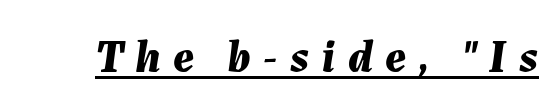
Q: Is the text bold? A: Yes.
Q: Is the text italic (slanted)? A: Yes, it leans right by about 7 degrees.
Q: Is the text underlined? A: Yes.
Q: Is the spacing between letters normal or unusually wide? A: Unusually wide.
Q: Width (condensed, normal, or wide)? A: Normal.
Q: Stroke contrast? A: Medium.
Q: x-height? A: Medium.
Q: Monospaced? A: No.
